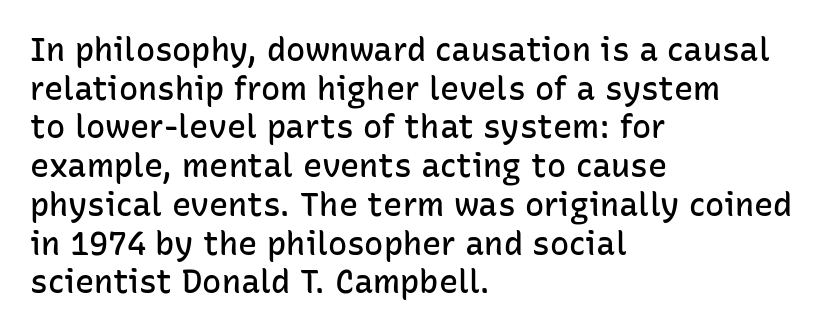
{"serif": "no", "italic": "no", "bold": "semi", "weight": "semibold", "width": "normal", "stroke_contrast": "low", "x_height": "medium", "monospaced": "no", "underline": "no", "align": "left", "line_spacing_ratio": 1.21, "letter_spacing": "normal", "letter_spacing_em": 0.0, "glyph_px": 32}
